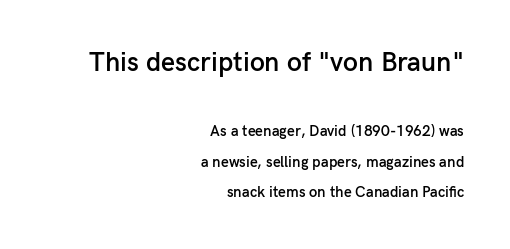
The image shows 27 px text type, upright; set right-aligned, loose line spacing (2.03x), normal letter spacing, not underlined; the first (top) block is 1.8x larger.
